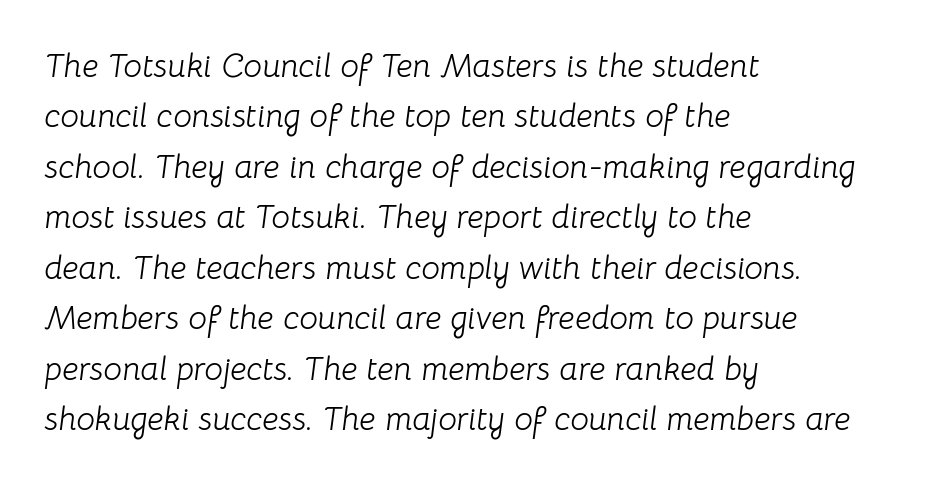
{"italic": "yes", "lean": "right", "slant_degrees": 8, "bold": "no", "weight": "light", "width": "normal", "stroke_contrast": "low", "x_height": "medium", "monospaced": "no", "underline": "no", "align": "left", "line_spacing": "normal", "line_spacing_ratio": 1.53, "letter_spacing": "normal", "letter_spacing_em": 0.0, "glyph_px": 33}
